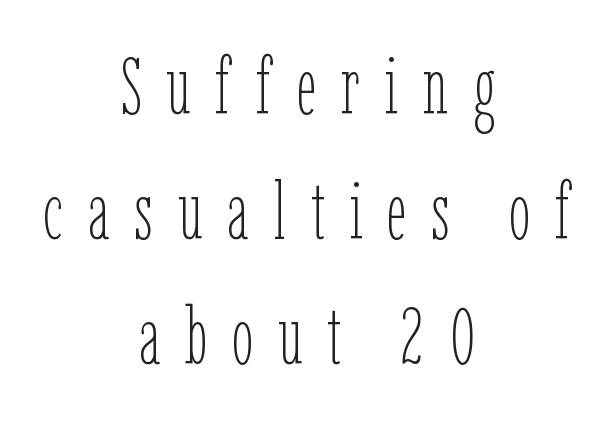
{"italic": "no", "bold": "no", "weight": "thin", "width": "condensed", "stroke_contrast": "low", "x_height": "medium", "monospaced": "no", "underline": "no", "align": "center", "line_spacing": "normal", "line_spacing_ratio": 1.58, "letter_spacing": "wide", "letter_spacing_em": 0.31, "glyph_px": 79}
